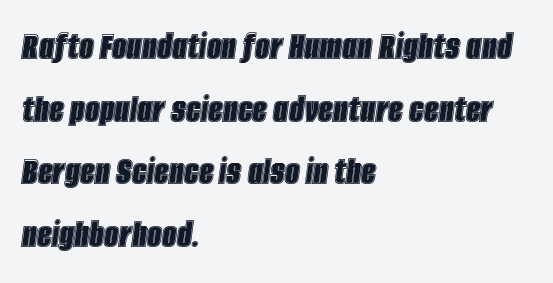
{"italic": "yes", "lean": "right", "slant_degrees": 8, "width": "condensed", "x_height": "large", "monospaced": "no", "underline": "no", "align": "left", "line_spacing": "normal", "line_spacing_ratio": 1.53, "letter_spacing": "normal", "letter_spacing_em": 0.0, "glyph_px": 41}
